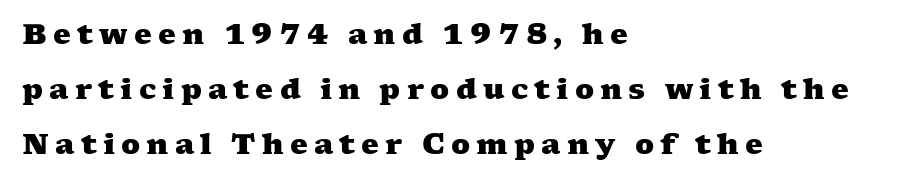
Q: Is the text bold? A: Yes.
Q: Is the typeface a serif or a sans-serif typeface? A: Serif.
Q: Is the text underlined? A: No.
Q: How is the paragraph aligned? A: Left-aligned.
Q: Is the spacing between letters normal or unusually wide? A: Unusually wide.
Q: Is the spacing between lines tight, normal or loose? A: Loose.
Q: Width (condensed, normal, or wide)? A: Wide.
Q: Stroke contrast? A: Medium.
Q: x-height? A: Medium.
Q: Monospaced? A: No.
